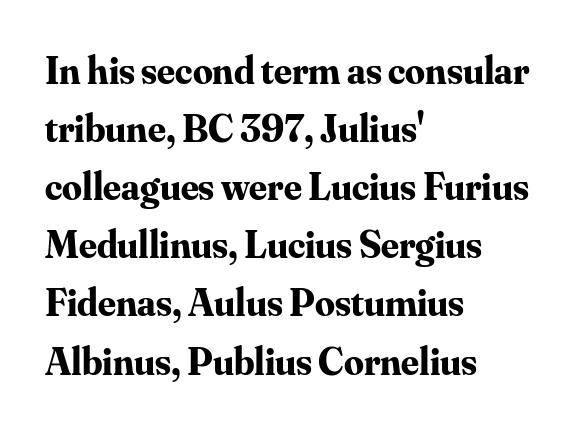
The image shows 39 px bold serif type, upright; set left-aligned, normal line spacing (1.49x), normal letter spacing, not underlined; medium stroke contrast and a small x-height.
